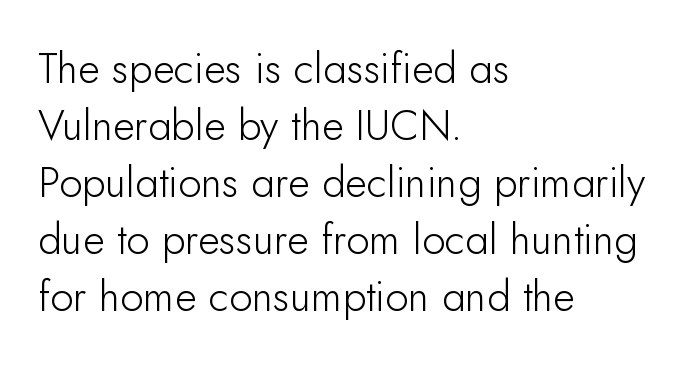
{"serif": "no", "italic": "no", "bold": "no", "weight": "light", "width": "normal", "stroke_contrast": "low", "x_height": "small", "monospaced": "no", "underline": "no", "align": "left", "line_spacing": "normal", "line_spacing_ratio": 1.36, "letter_spacing": "normal", "letter_spacing_em": 0.0, "glyph_px": 42}
